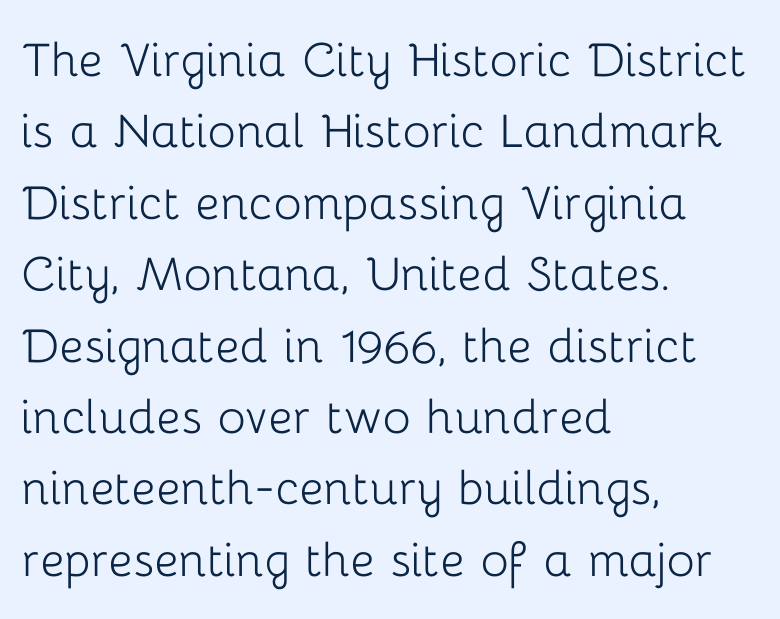
Letters rest on an invisible, unmarked baseline. The passage shown has conventional tracking throughout. Proportional: the letters do not fall into vertical columns. The letters stand straight up with perfectly vertical stems.
